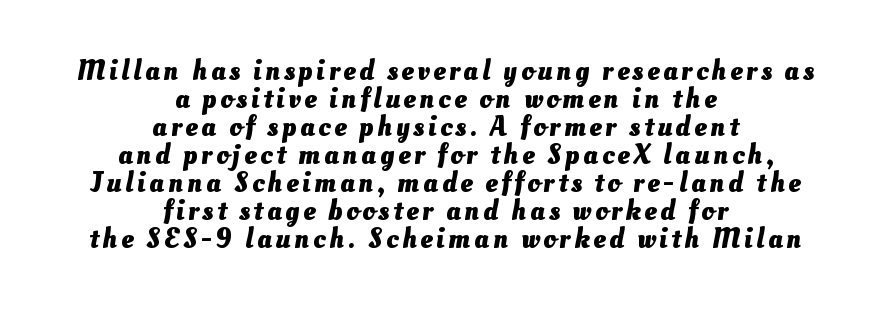
The image shows 28 px heavy type; set centered, tight line spacing (1.0x), not underlined; medium stroke contrast and a small x-height.
